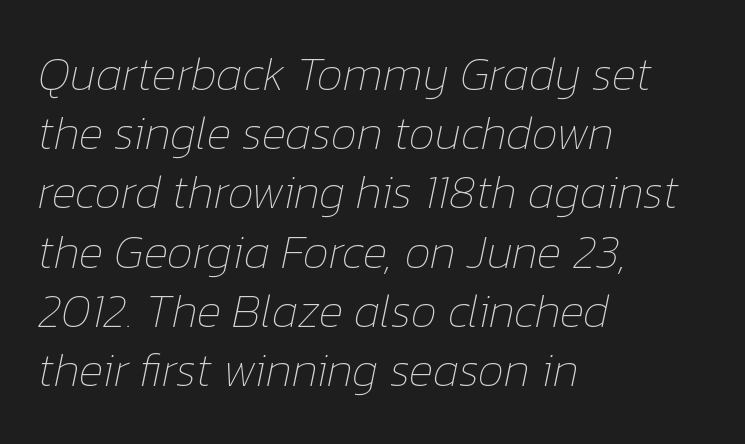
The image shows 47 px thin type, italic (leaning right); set left-aligned, normal line spacing (1.26x), normal letter spacing, not underlined; low stroke contrast and a medium x-height.
